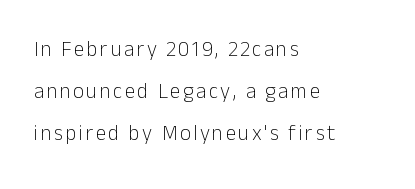
The image shows 21 px text type, upright; set left-aligned, loose line spacing (1.99x), not underlined.
